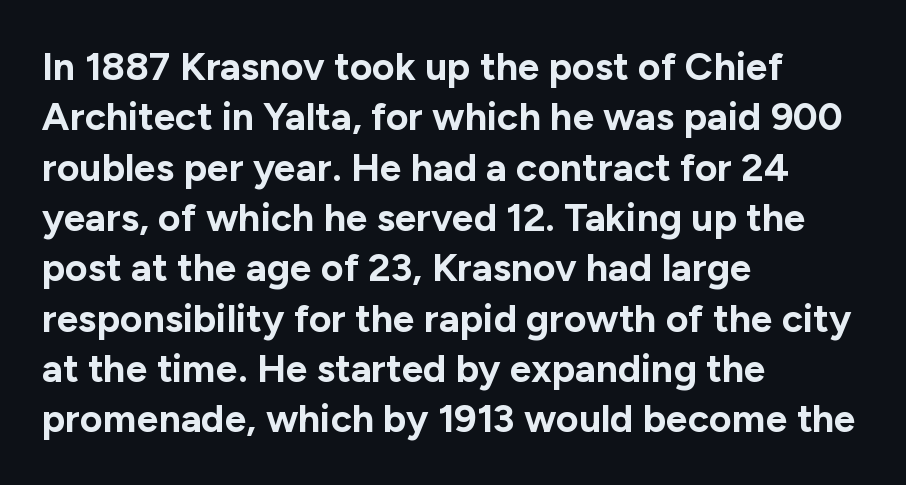
The words here are not underlined. In terms of leading, this rendering sits right in the middle. Nope, no serifs anywhere on these letters. The line texture is even and compact thanks to regular tracking. Typesetter's note: full bold, strokes at maximum text heaviness.
